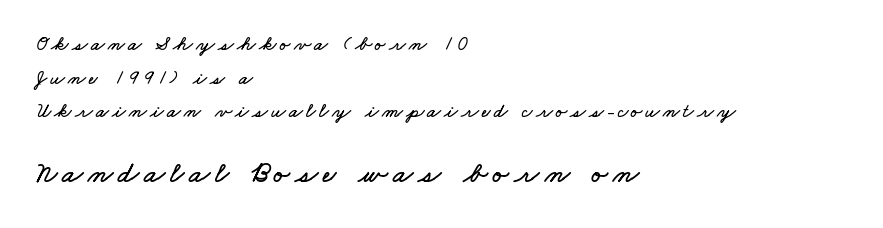
Q: Is the text underlined? A: No.
Q: How is the paragraph aligned? A: Left-aligned.
Q: Is the spacing between lines tight, normal or loose? A: Normal.
Q: Which block of text is set in a larger size, the first (top) or the second (bottom)? A: The second (bottom) one.
Q: Width (condensed, normal, or wide)? A: Wide.
Q: Stroke contrast? A: Low.
Q: x-height? A: Small.
Q: Monospaced? A: No.
